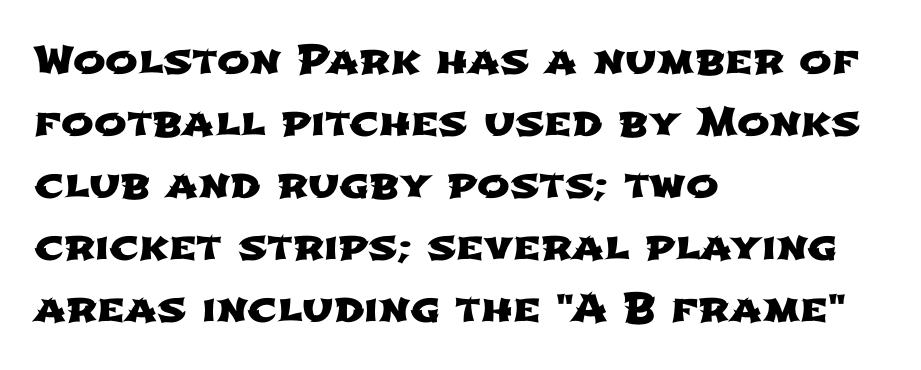
Typographically, this falls in the sans-serif category. Reading down the block, your eye returns to a fixed left position each line. This sample has the flowing, uneven cadence of proportional lettering. Notice how descenders clear the ascenders below comfortably — that's standard leading.
